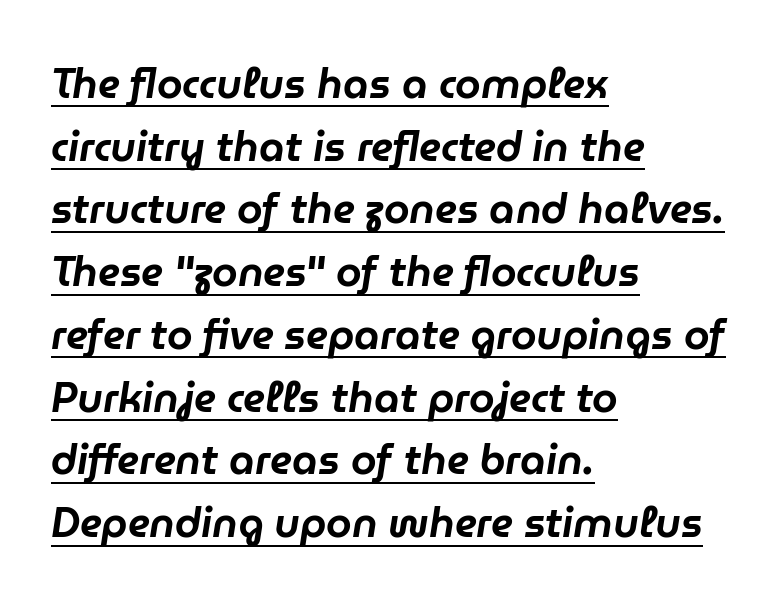
This block has exactly the height ordinary leading produces. This sample has the flowing, uneven cadence of proportional lettering. Compared with typical body copy, the letter spacing here is the same. The sample's only ornament is a line tracing under the words. The rendering anchors every line to the left-hand side.
